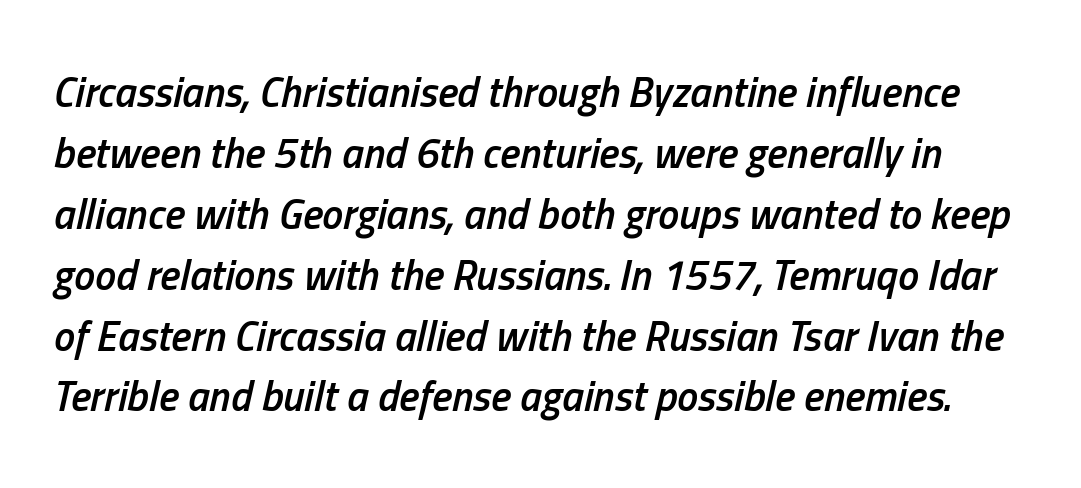
{"italic": "yes", "lean": "right", "slant_degrees": 13, "bold": "semi", "weight": "semibold", "width": "condensed", "stroke_contrast": "low", "x_height": "medium", "monospaced": "no", "underline": "no", "line_spacing": "normal", "line_spacing_ratio": 1.45, "letter_spacing": "normal", "letter_spacing_em": 0.0, "glyph_px": 42}
